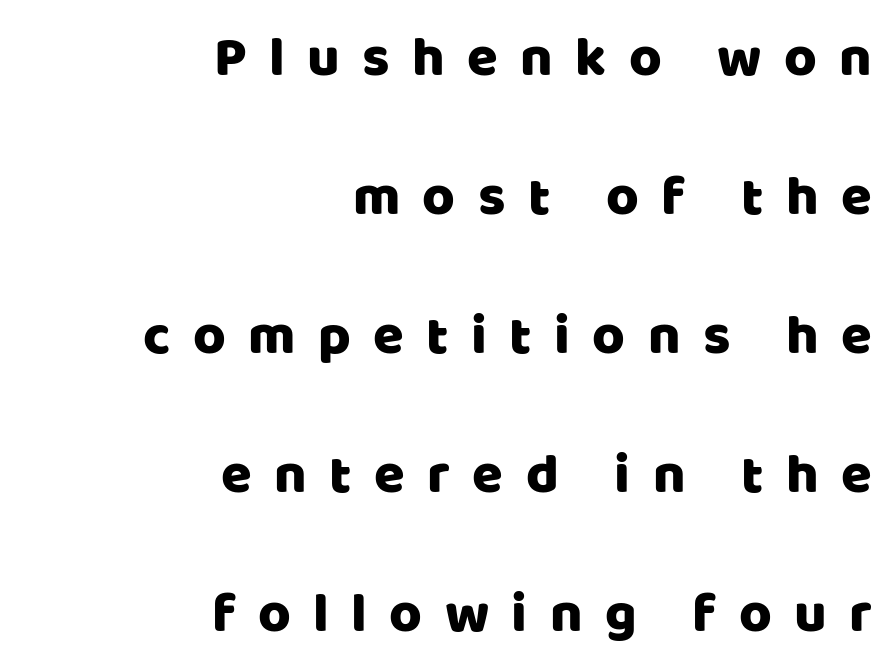
Q: Is the text italic (slanted)? A: No, it is upright.
Q: Is the typeface a serif or a sans-serif typeface? A: Sans-serif.
Q: Is the text underlined? A: No.
Q: How is the paragraph aligned? A: Right-aligned.
Q: Is the spacing between letters normal or unusually wide? A: Unusually wide.
Q: Is the spacing between lines tight, normal or loose? A: Loose.
Q: Width (condensed, normal, or wide)? A: Normal.
Q: Stroke contrast? A: Low.
Q: x-height? A: Large.
Q: Monospaced? A: No.
